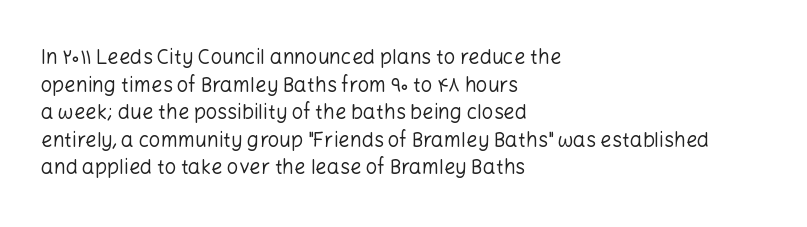
Q: Is the text bold? A: No.
Q: Is the text italic (slanted)? A: No, it is upright.
Q: Is the text underlined? A: No.
Q: How is the paragraph aligned? A: Left-aligned.
Q: Is the spacing between letters normal or unusually wide? A: Normal.
Q: Is the spacing between lines tight, normal or loose? A: Normal.
